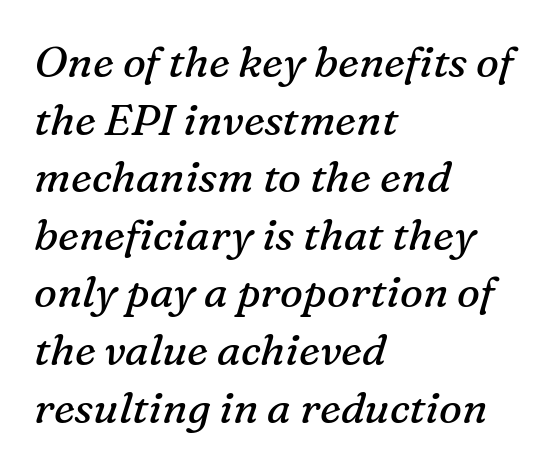
The image shows 43 px regular-weight serif type, italic (leaning right); set left-aligned, normal line spacing (1.34x), normal letter spacing, not underlined; medium stroke contrast and a medium x-height.
